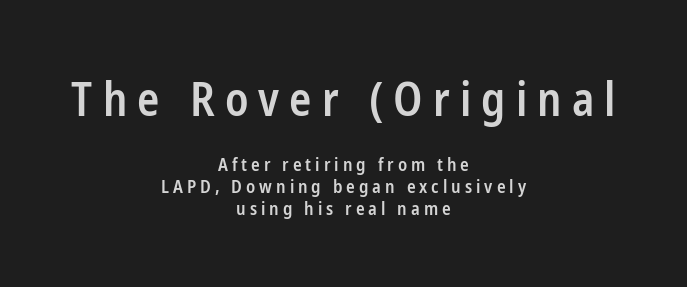
Q: Is the text bold? A: Semi-bold.
Q: Is the text italic (slanted)? A: No, it is upright.
Q: Is the typeface a serif or a sans-serif typeface? A: Sans-serif.
Q: Is the text underlined? A: No.
Q: How is the paragraph aligned? A: Centered.
Q: Is the spacing between letters normal or unusually wide? A: Unusually wide.
Q: Which block of text is set in a larger size, the first (top) or the second (bottom)? A: The first (top) one.
Q: Width (condensed, normal, or wide)? A: Condensed.
Q: Stroke contrast? A: Low.
Q: x-height? A: Medium.
Q: Monospaced? A: No.
